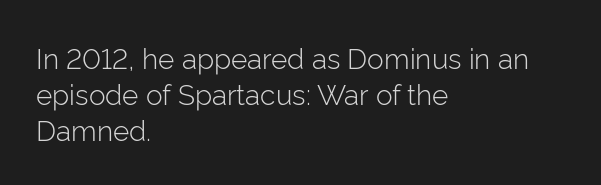
Q: Is the text bold? A: No.
Q: Is the text italic (slanted)? A: No, it is upright.
Q: Is the typeface a serif or a sans-serif typeface? A: Sans-serif.
Q: Is the text underlined? A: No.
Q: How is the paragraph aligned? A: Left-aligned.
Q: Is the spacing between letters normal or unusually wide? A: Normal.
Q: Is the spacing between lines tight, normal or loose? A: Normal.
Q: Width (condensed, normal, or wide)? A: Normal.
Q: Stroke contrast? A: Low.
Q: x-height? A: Medium.
Q: Monospaced? A: No.
